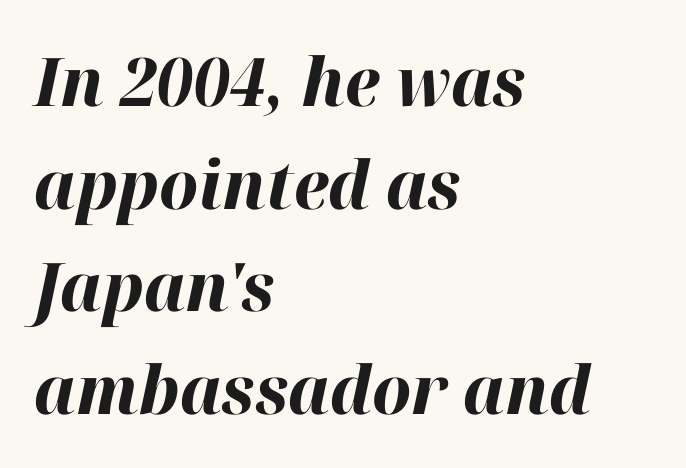
The image shows 67 px bold type, italic (leaning right); set left-aligned, normal line spacing (1.53x), normal letter spacing, not underlined; high stroke contrast and a medium x-height.
